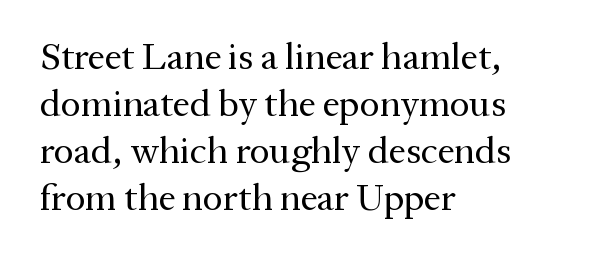
Nothing heavy about these letters — not bold at all. Descenders are the only things crossing below the line. Small tapered or slab feet sit at the stroke ends, so this counts as serif. Quick note: not italic, upright. Proportional: the letters do not fall into vertical columns. A student would call this left alignment; a typographer would say flush left, rag right.
